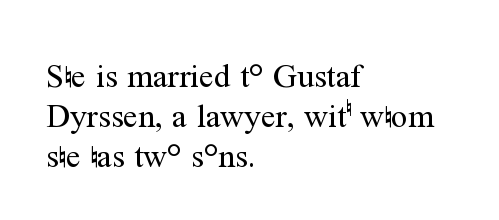
The baseline area is clear. Posture: straight, roman, zero tilt. This rendering employs a face with finishing strokes, i.e., a serif. This rendering leaves character spacing at its baseline value. Stems and bowls with no extra thickness — not bold. Is the block centered? No — it sits flush against the left margin.
